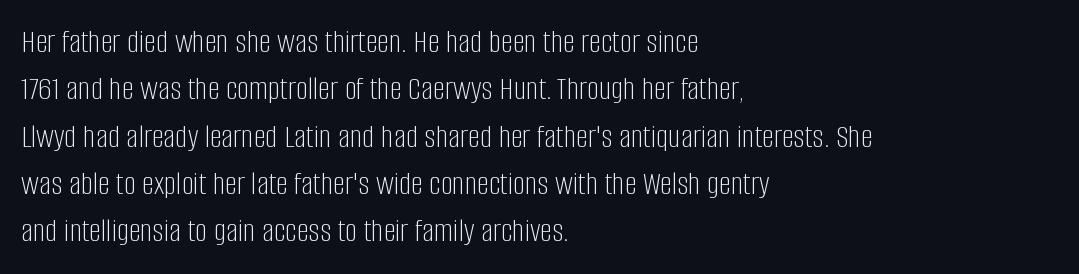
{"serif": "no", "italic": "no", "bold": "no", "weight": "light", "width": "condensed", "stroke_contrast": "low", "x_height": "large", "monospaced": "no", "underline": "no", "align": "left", "line_spacing": "normal", "line_spacing_ratio": 1.39, "letter_spacing": "normal", "letter_spacing_em": 0.0, "glyph_px": 34}
